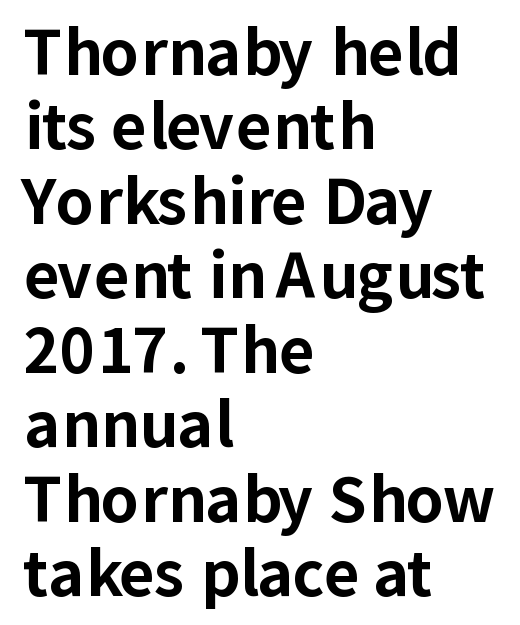
Q: Is the text bold? A: Yes.
Q: Is the text italic (slanted)? A: No, it is upright.
Q: Is the typeface a serif or a sans-serif typeface? A: Sans-serif.
Q: Is the text underlined? A: No.
Q: How is the paragraph aligned? A: Left-aligned.
Q: Is the spacing between letters normal or unusually wide? A: Normal.
Q: Width (condensed, normal, or wide)? A: Normal.
Q: Stroke contrast? A: Low.
Q: x-height? A: Medium.
Q: Monospaced? A: No.
